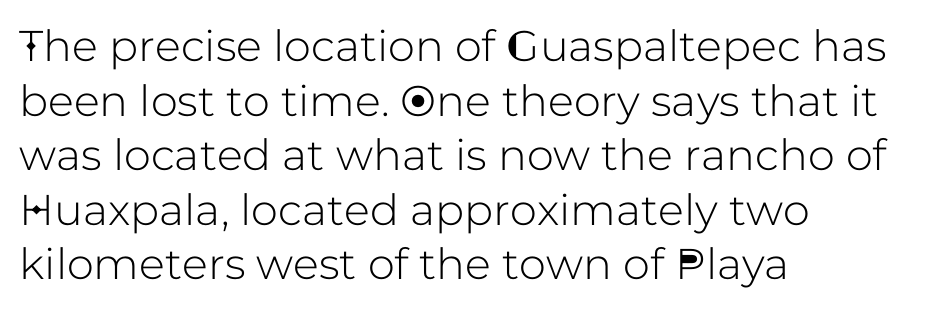
The image shows 43 px sans-serif type, upright; set left-aligned, normal line spacing (1.27x), normal letter spacing, not underlined; low stroke contrast and a medium x-height.
